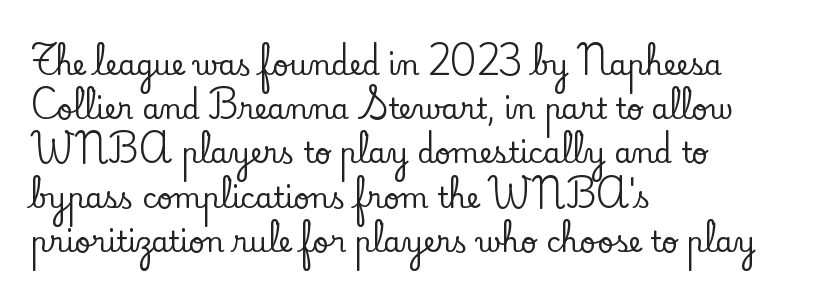
Check where the strokes stop: tiny serifs finish them off. The lettering holds an erect, upright posture throughout. Varying glyph widths throughout — classic text-font behaviour. Beneath every word, the page is bare.
